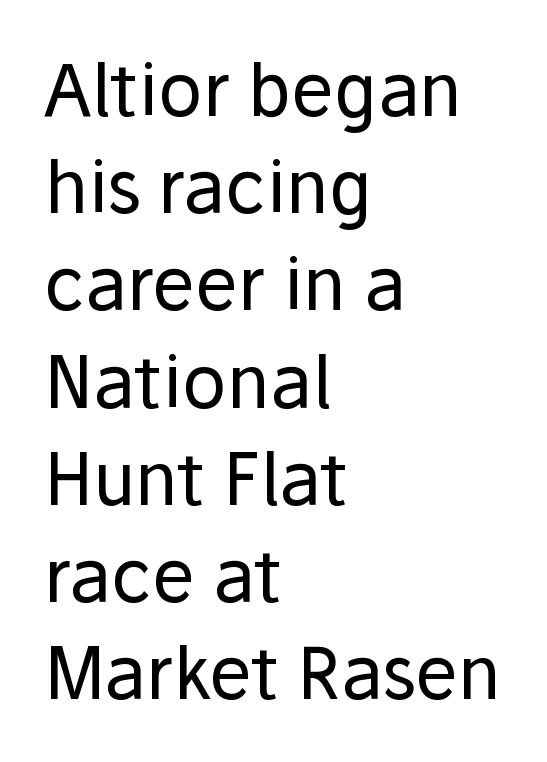
The image shows 72 px regular-weight sans-serif type, upright; set left-aligned, normal line spacing (1.35x), normal letter spacing, not underlined; low stroke contrast and a medium x-height.
